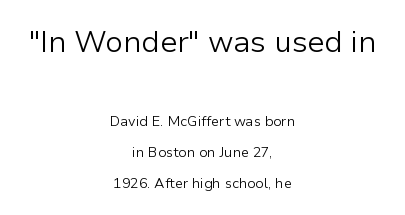
Italic? Not at all — the glyphs are vertical. The face used here is proportionally spaced, like ordinary book or web type. Heaviness? Minimal to ordinary, like unemphasized prose. Does the type have serifs? No, each stem ends abruptly. Students, note that the glyphs here touch the page at normal intervals. The emphasis by scale lands on block number one, above.
